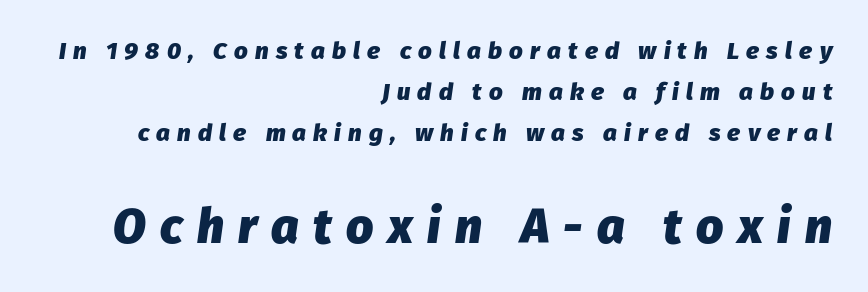
{"italic": "yes", "lean": "right", "slant_degrees": 8, "bold": "yes", "weight": "heavy", "width": "normal", "stroke_contrast": "low", "x_height": "medium", "monospaced": "no", "underline": "no", "align": "right", "line_spacing_ratio": 1.71, "letter_spacing": "wide", "letter_spacing_em": 0.3, "larger_block": "second", "size_ratio": 2.0, "glyph_px": 48}
